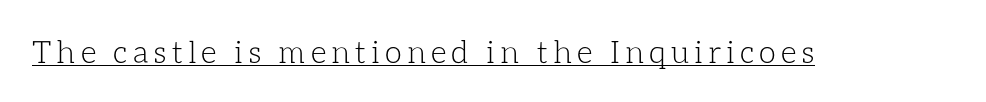
The passage shown is not bold in any degree. The glyphs are accompanied by a horizontal stroke just below them. These lines were composed using upright roman letters. Proportional: the letters do not fall into vertical columns.
